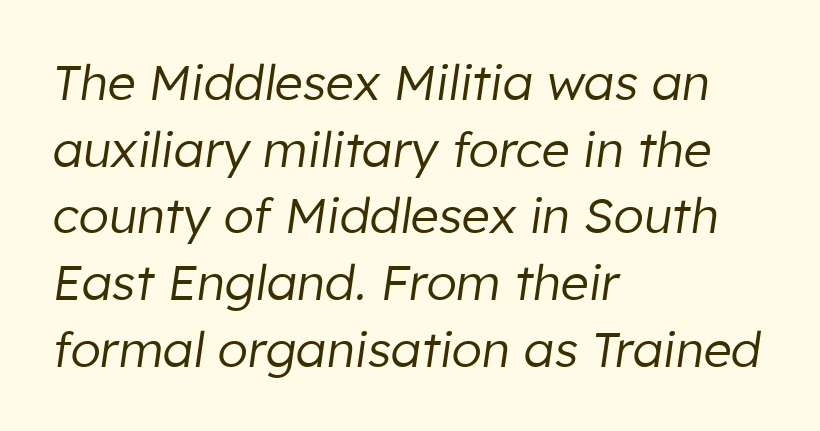
The image shows 49 px regular-weight type, italic (leaning right); set left-aligned, normal line spacing (1.36x), normal letter spacing, not underlined; low stroke contrast and a medium x-height.
